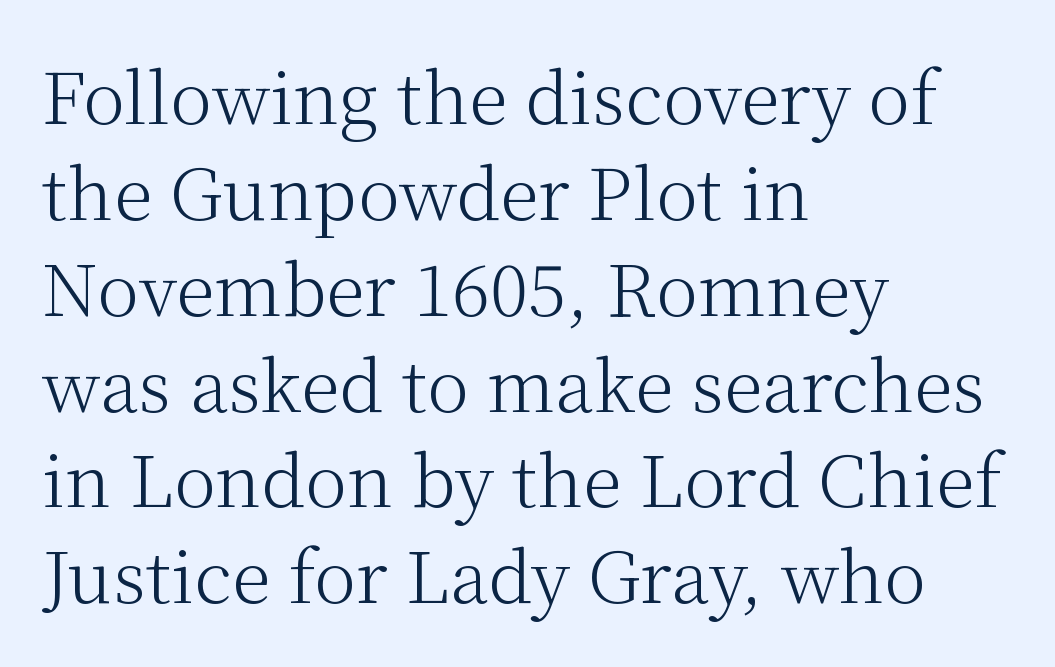
The image shows 71 px light serif type, upright; set left-aligned, normal line spacing (1.35x), normal letter spacing, not underlined; medium stroke contrast and a medium x-height.
